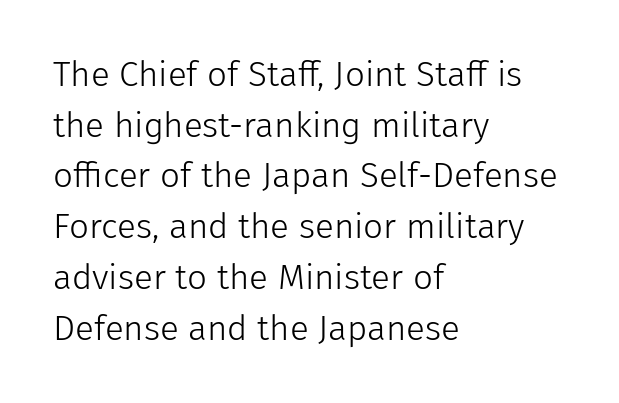
Q: Is the text bold? A: No.
Q: Is the text italic (slanted)? A: No, it is upright.
Q: Is the typeface a serif or a sans-serif typeface? A: Sans-serif.
Q: Is the text underlined? A: No.
Q: How is the paragraph aligned? A: Left-aligned.
Q: Is the spacing between letters normal or unusually wide? A: Normal.
Q: Is the spacing between lines tight, normal or loose? A: Normal.
Q: Width (condensed, normal, or wide)? A: Normal.
Q: Stroke contrast? A: Low.
Q: x-height? A: Medium.
Q: Monospaced? A: No.
